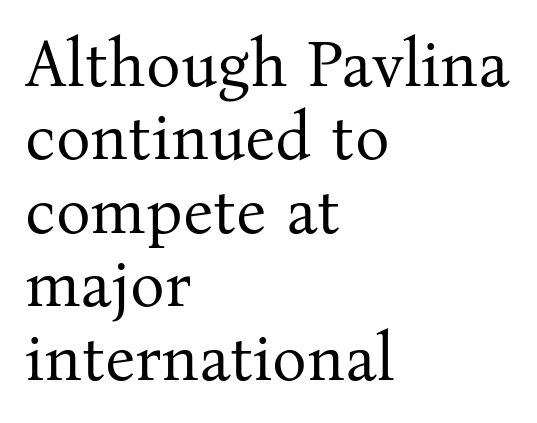
The letters stand upright; this is a roman face. The paragraph shown leans on its left margin. Tracking value appears to be zero — textbook default spacing. The letters carry serifs — small finishing strokes at the ends of their stems.
